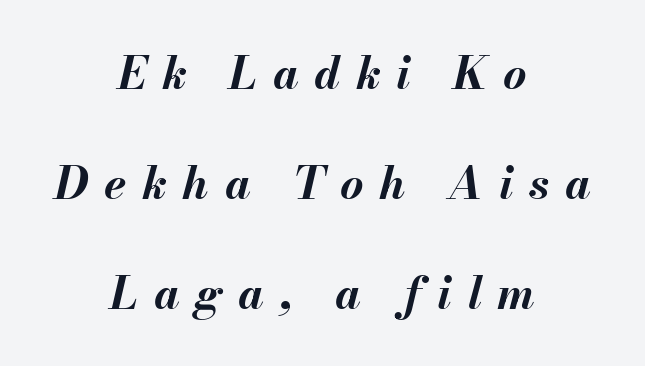
Q: Is the text bold? A: Yes.
Q: Is the text italic (slanted)? A: Yes, it leans right by about 13 degrees.
Q: Is the text underlined? A: No.
Q: How is the paragraph aligned? A: Centered.
Q: Is the spacing between letters normal or unusually wide? A: Unusually wide.
Q: Is the spacing between lines tight, normal or loose? A: Loose.
Q: Width (condensed, normal, or wide)? A: Normal.
Q: Stroke contrast? A: Medium.
Q: x-height? A: Small.
Q: Monospaced? A: No.
